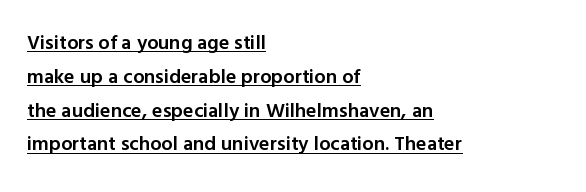
Q: Is the text bold? A: Semi-bold.
Q: Is the text italic (slanted)? A: No, it is upright.
Q: Is the text underlined? A: Yes.
Q: How is the paragraph aligned? A: Left-aligned.
Q: Is the spacing between letters normal or unusually wide? A: Normal.
Q: Is the spacing between lines tight, normal or loose? A: Normal.
